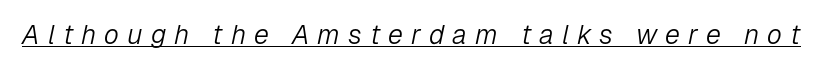
Q: Is the text bold? A: No.
Q: Is the text italic (slanted)? A: Yes, it leans right by about 12 degrees.
Q: Is the text underlined? A: Yes.
Q: Is the spacing between letters normal or unusually wide? A: Unusually wide.
